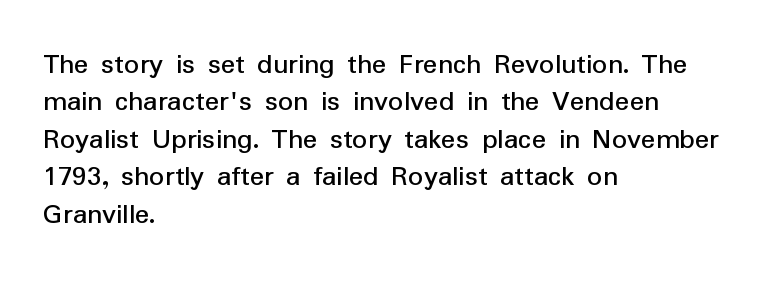
The image shows 30 px sans-serif type, upright; set left-aligned, normal line spacing (1.25x), normal letter spacing, not underlined; low stroke contrast and a medium x-height.
